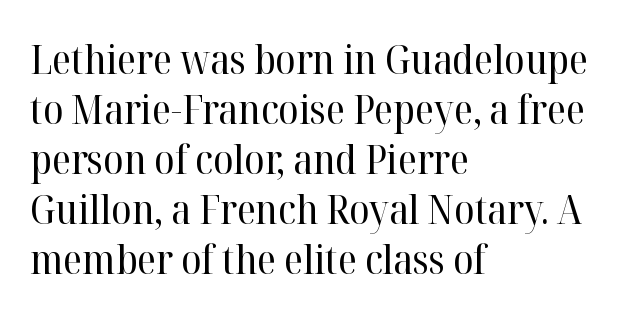
The image shows 41 px regular-weight serif type, upright; set left-aligned, line spacing 1.22x, normal letter spacing, not underlined; high stroke contrast and a medium x-height.
